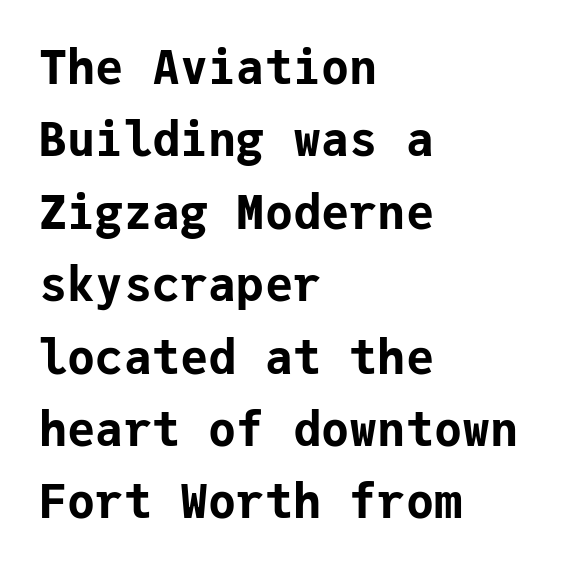
The font's upright variant was chosen for this text. The strip under each line holds only bare page. Observe the absence of serifs on each vertical stroke in this sample. Think of a typewriter: that constant character pitch is what you see here. The characters look thick and weighty, a clear bold.
